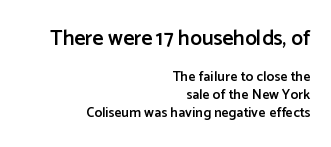
The image shows 21 px text type, upright; set right-aligned, normal line spacing (1.3x), normal letter spacing, not underlined; the first (top) block is 1.5x larger.
